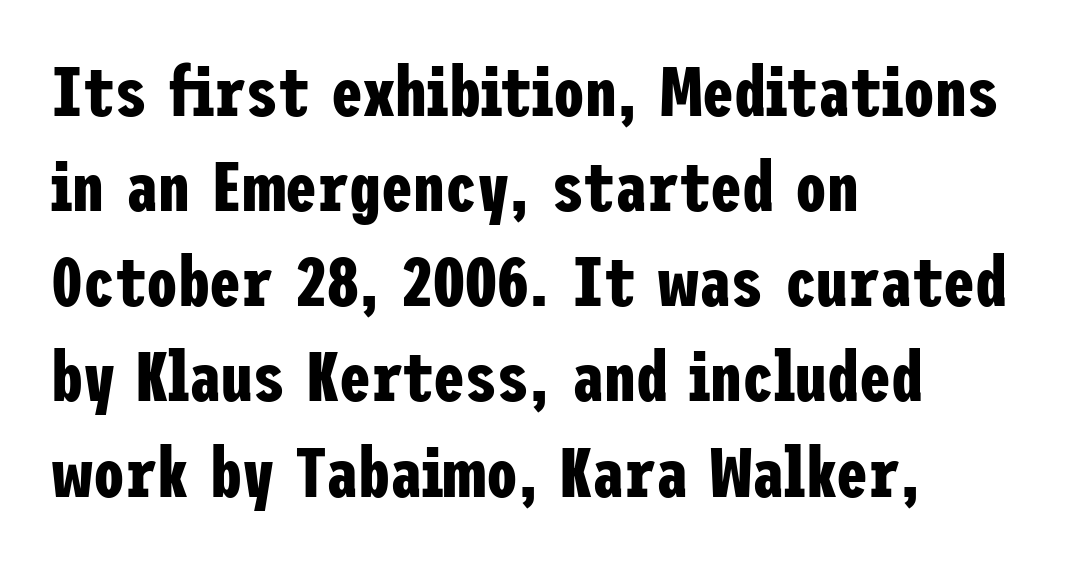
The image shows 71 px bold, condensed sans-serif type, upright; set left-aligned, normal line spacing (1.34x), normal letter spacing, not underlined; low stroke contrast and a medium x-height.
